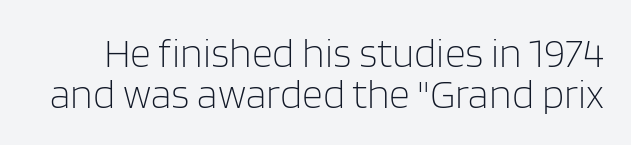
Characters follow at the spacing the type designer built in. Notice how descenders almost collide with the ascenders below — that's tight leading. The letterforms sit at book weight or below. The letters advance in unequal steps, a hallmark of proportional type. Nope, not italic — everything's standing straight. Serif or sans? Sans — the stroke terminals are bare.
